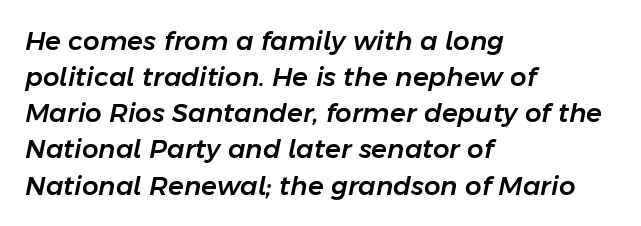
Type without underlining. Notice how the passage keeps a crisp vertical edge on the left only. Honestly, the row spacing looks completely unremarkable. In terms of posture, this sample is oblique. Does extra space separate the letters? No, they use regular spacing.
